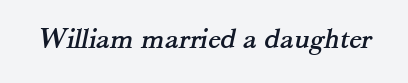
The image shows 30 px serif type; set normal letter spacing, not underlined; medium stroke contrast and a small x-height.
